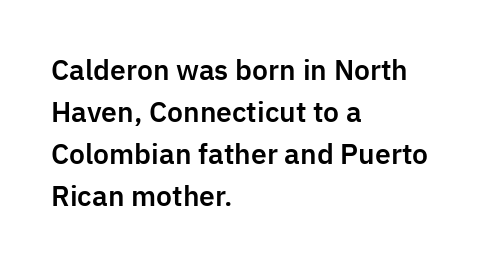
The image shows 27 px text type, upright; set left-aligned, normal line spacing (1.55x), normal letter spacing, not underlined.
